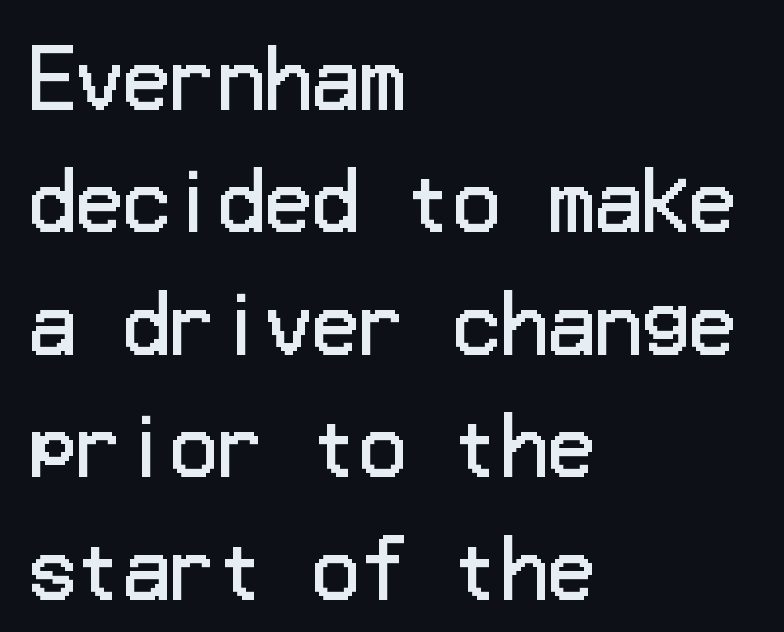
Underline: absent. Stems here are at most as thick as an everyday book face. This is the regular roman posture of the typeface. The text was rendered using a sans face with plain stroke endings. Inter-character spacing is left at the font's built-in metrics. Normally led — the rows are evenly, conventionally spaced.
